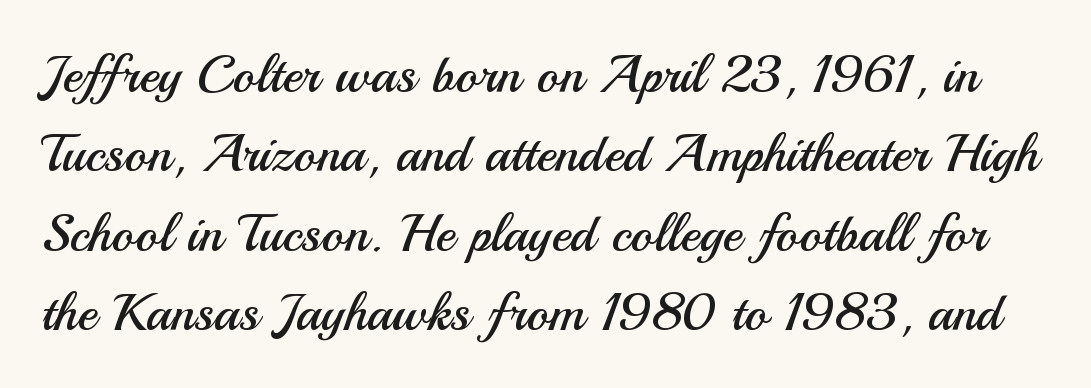
You could not count columns in this text — the font is proportionally spaced. Horizontal bands of white between lines are of average thickness. Weight class: somewhere from thin through regular. The passage shown has conventional tracking throughout.
